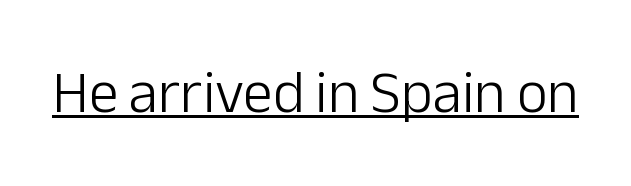
{"serif": "no", "italic": "no", "bold": "no", "weight": "light", "width": "normal", "stroke_contrast": "low", "x_height": "medium", "monospaced": "no", "underline": "yes", "letter_spacing": "normal", "letter_spacing_em": 0.0, "glyph_px": 60}
